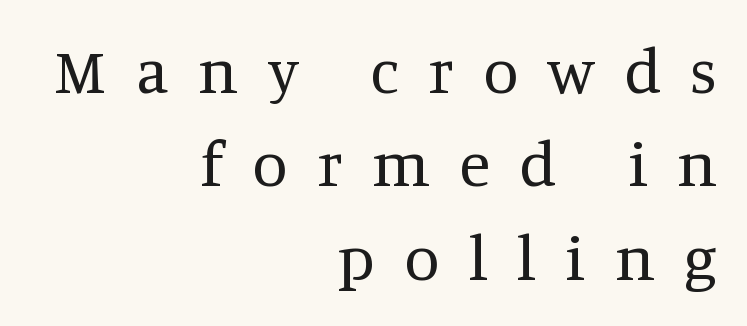
Q: Is the text bold? A: No.
Q: Is the text italic (slanted)? A: No, it is upright.
Q: Is the typeface a serif or a sans-serif typeface? A: Serif.
Q: Is the text underlined? A: No.
Q: How is the paragraph aligned? A: Right-aligned.
Q: Is the spacing between letters normal or unusually wide? A: Unusually wide.
Q: Is the spacing between lines tight, normal or loose? A: Normal.
Q: Width (condensed, normal, or wide)? A: Normal.
Q: Stroke contrast? A: Medium.
Q: x-height? A: Large.
Q: Monospaced? A: No.
